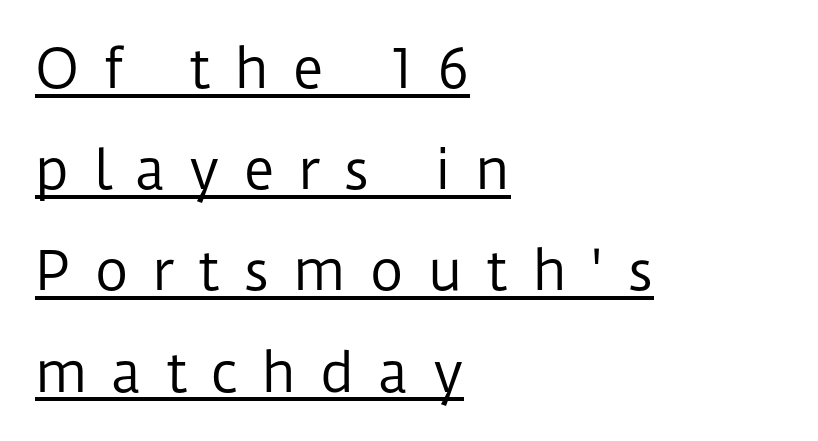
{"serif": "no", "italic": "no", "bold": "no", "weight": "regular", "width": "normal", "stroke_contrast": "low", "x_height": "medium", "monospaced": "no", "underline": "yes", "align": "left", "line_spacing": "loose", "line_spacing_ratio": 1.91, "letter_spacing": "wide", "letter_spacing_em": 0.44, "glyph_px": 53}
